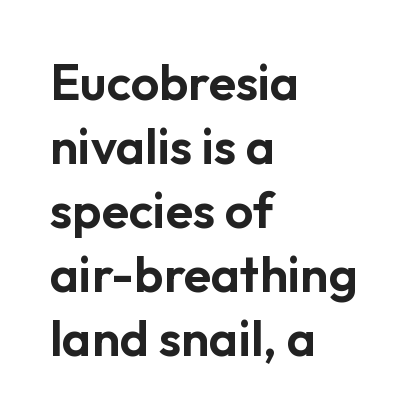
The axis of the letterforms is exactly vertical. One glance says typical: line gaps are just what's usual. Descender tails drop into unmarked territory. Characters follow at the spacing the type designer built in. In CSS terms this would be text-align: left. Spacing verdict: proportional, widths tailored to each character.
